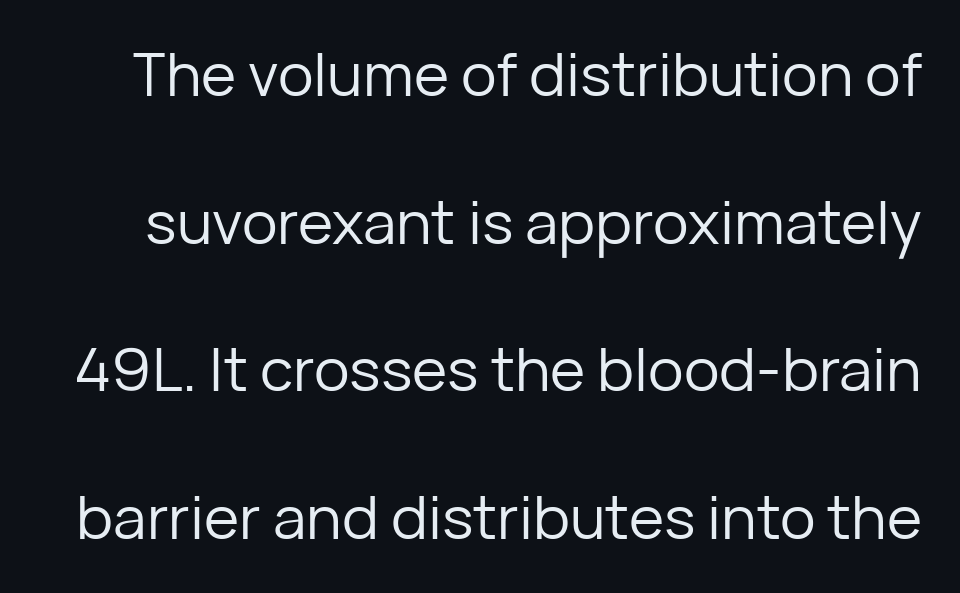
The image shows 60 px regular-weight sans-serif type, upright; set loose line spacing (2.46x), normal letter spacing, not underlined; low stroke contrast and a medium x-height.
